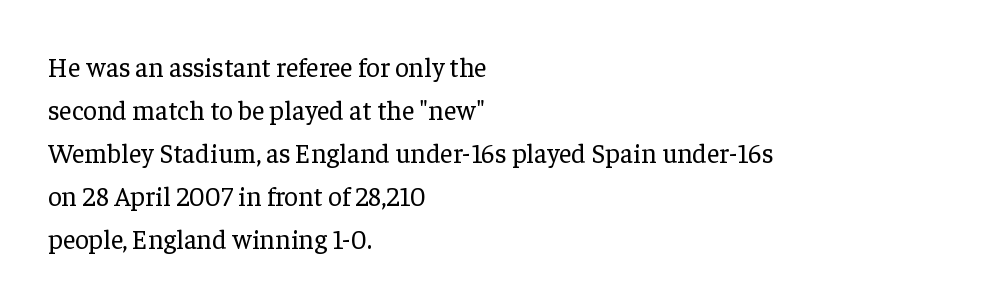
Line beginnings align vertically; line endings do not. Quick note: not italic, upright. No chunkiness to these letters — they're not bold. Default kerning and tracking; the words read as compact shapes.
